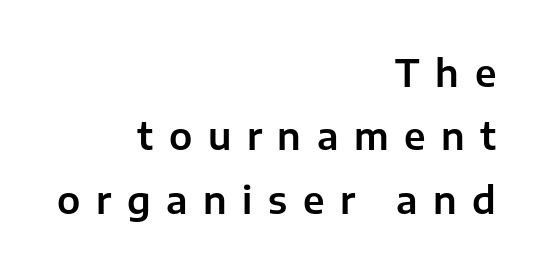
Q: Is the text italic (slanted)? A: No, it is upright.
Q: Is the typeface a serif or a sans-serif typeface? A: Sans-serif.
Q: Is the text underlined? A: No.
Q: How is the paragraph aligned? A: Right-aligned.
Q: Is the spacing between letters normal or unusually wide? A: Unusually wide.
Q: Width (condensed, normal, or wide)? A: Normal.
Q: Stroke contrast? A: Low.
Q: x-height? A: Medium.
Q: Monospaced? A: No.
